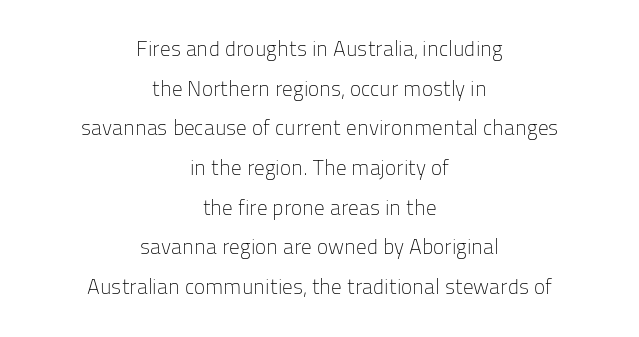
{"italic": "no", "bold": "no", "underline": "no", "align": "center", "line_spacing_ratio": 1.89, "letter_spacing": "normal", "letter_spacing_em": 0.0, "glyph_px": 21}
